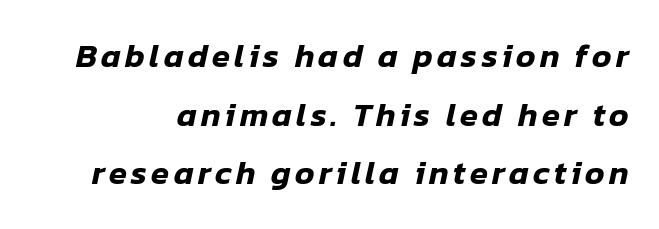
A typesetter would call this proportional, since set widths differ per character. In terms of posture, this sample is oblique. Words float on clear page, feet unadorned.
